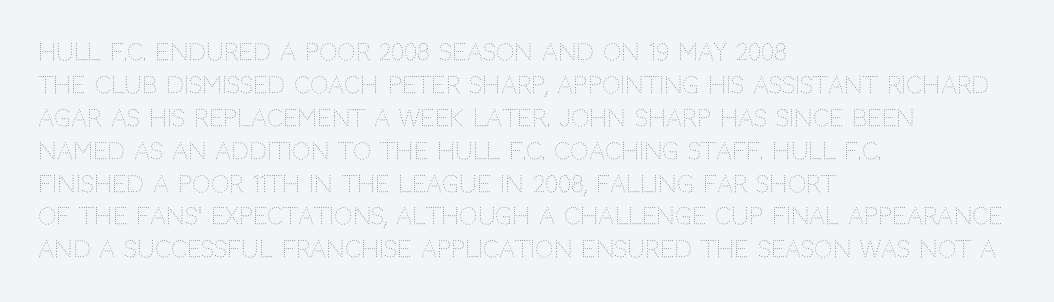
Q: Is the text bold? A: No.
Q: Is the text italic (slanted)? A: No, it is upright.
Q: Is the text underlined? A: No.
Q: How is the paragraph aligned? A: Left-aligned.
Q: Is the spacing between letters normal or unusually wide? A: Normal.
Q: Is the spacing between lines tight, normal or loose? A: Normal.
